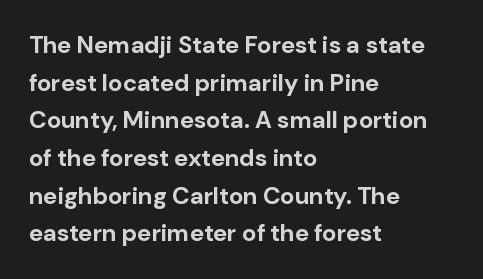
The image shows 24 px bold type, upright; set left-aligned, normal line spacing (1.57x), normal letter spacing, not underlined.
